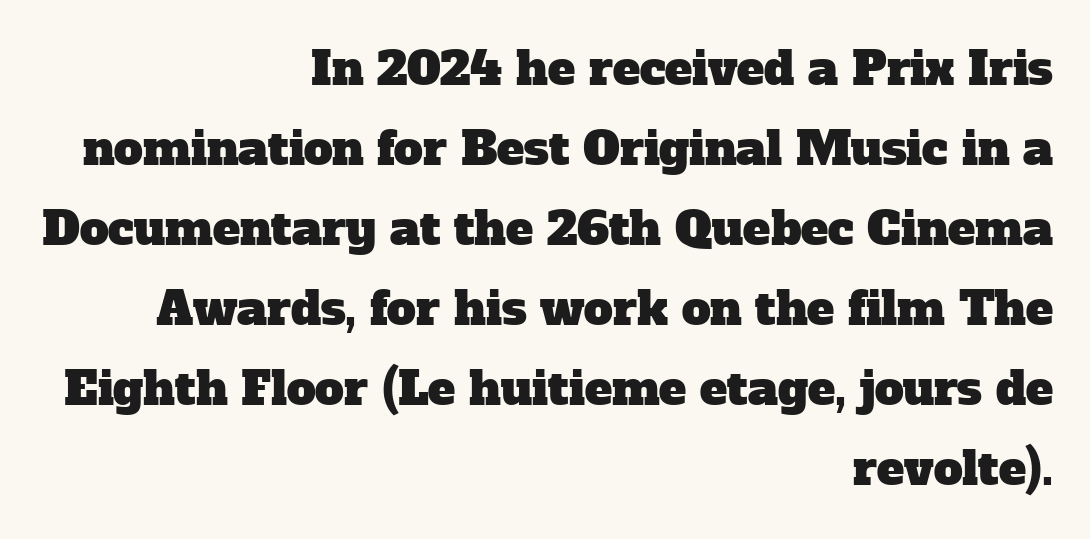
{"serif": "yes", "width": "normal", "stroke_contrast": "low", "x_height": "medium", "monospaced": "no", "underline": "no", "align": "right", "line_spacing_ratio": 1.74, "letter_spacing": "normal", "letter_spacing_em": 0.0, "glyph_px": 46}
